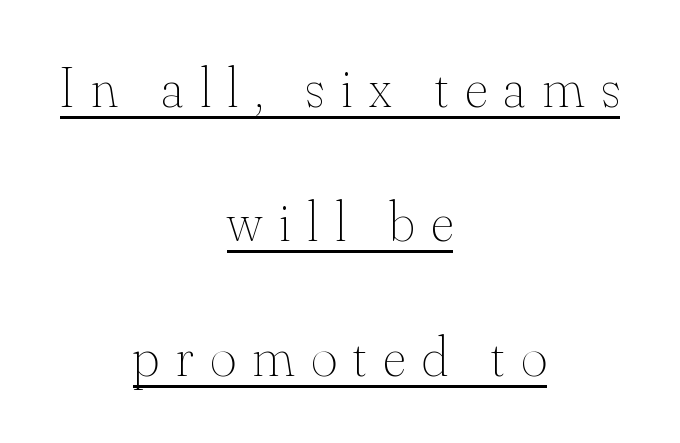
{"italic": "no", "bold": "no", "weight": "thin", "width": "normal", "stroke_contrast": "medium", "x_height": "small", "monospaced": "no", "underline": "yes", "align": "center", "line_spacing": "loose", "line_spacing_ratio": 2.4, "letter_spacing": "wide", "letter_spacing_em": 0.3, "glyph_px": 56}
